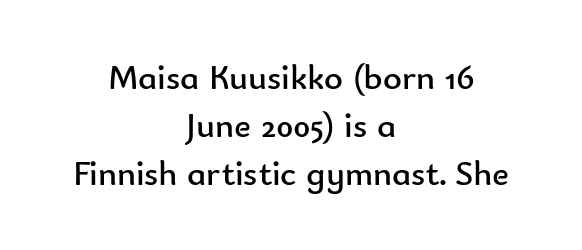
Q: Is the text bold? A: No.
Q: Is the text italic (slanted)? A: No, it is upright.
Q: Is the typeface a serif or a sans-serif typeface? A: Sans-serif.
Q: Is the text underlined? A: No.
Q: How is the paragraph aligned? A: Centered.
Q: Is the spacing between letters normal or unusually wide? A: Normal.
Q: Is the spacing between lines tight, normal or loose? A: Normal.
Q: Width (condensed, normal, or wide)? A: Normal.
Q: Stroke contrast? A: Low.
Q: x-height? A: Small.
Q: Monospaced? A: No.
